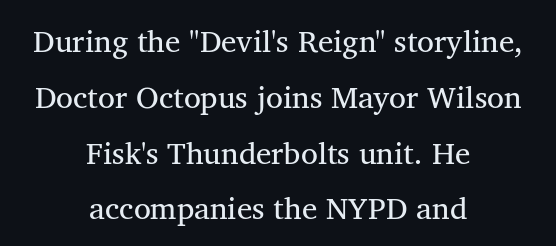
The image shows 31 px regular-weight serif type, upright; set centered, line spacing 1.8x, normal letter spacing, not underlined; medium stroke contrast and a medium x-height.
